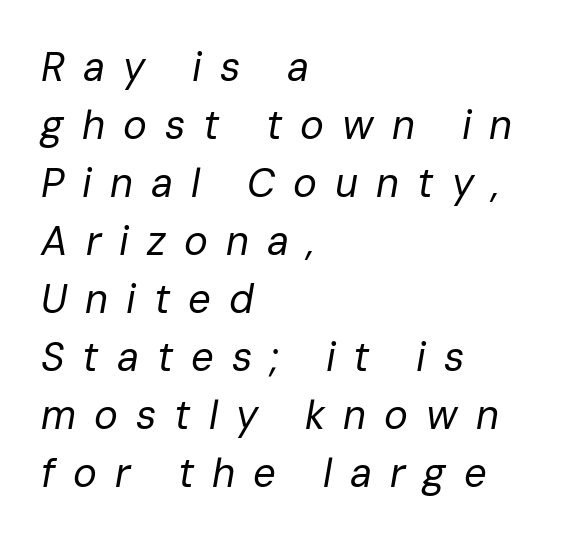
Q: Is the text bold? A: No.
Q: Is the text italic (slanted)? A: Yes, it leans right by about 10 degrees.
Q: Is the text underlined? A: No.
Q: How is the paragraph aligned? A: Left-aligned.
Q: Is the spacing between letters normal or unusually wide? A: Unusually wide.
Q: Is the spacing between lines tight, normal or loose? A: Normal.
Q: Width (condensed, normal, or wide)? A: Normal.
Q: Stroke contrast? A: Low.
Q: x-height? A: Medium.
Q: Monospaced? A: No.
